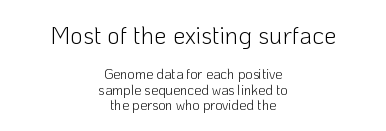
Q: Is the text bold? A: No.
Q: Is the text italic (slanted)? A: No, it is upright.
Q: Is the text underlined? A: No.
Q: How is the paragraph aligned? A: Centered.
Q: Is the spacing between letters normal or unusually wide? A: Normal.
Q: Is the spacing between lines tight, normal or loose? A: Tight.
Q: Which block of text is set in a larger size, the first (top) or the second (bottom)? A: The first (top) one.
